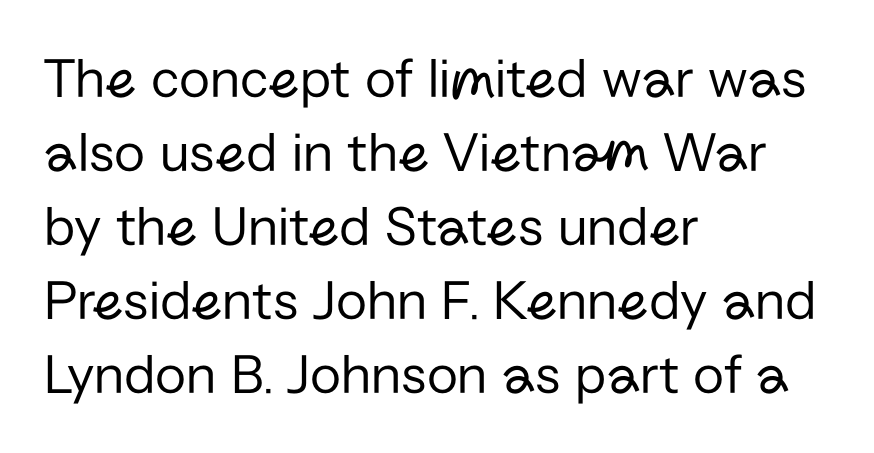
Q: Is the text bold? A: No.
Q: Is the text italic (slanted)? A: No, it is upright.
Q: Is the typeface a serif or a sans-serif typeface? A: Sans-serif.
Q: Is the text underlined? A: No.
Q: How is the paragraph aligned? A: Left-aligned.
Q: Is the spacing between letters normal or unusually wide? A: Normal.
Q: Is the spacing between lines tight, normal or loose? A: Normal.
Q: Width (condensed, normal, or wide)? A: Normal.
Q: Stroke contrast? A: Low.
Q: x-height? A: Medium.
Q: Monospaced? A: No.
